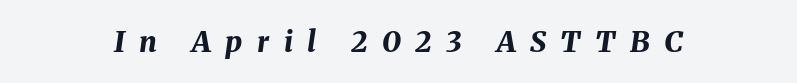
Q: Is the text bold? A: Yes.
Q: Is the text italic (slanted)? A: Yes, it leans right by about 8 degrees.
Q: Is the text underlined? A: No.
Q: Is the spacing between letters normal or unusually wide? A: Unusually wide.
Q: Width (condensed, normal, or wide)? A: Normal.
Q: Stroke contrast? A: Medium.
Q: x-height? A: Medium.
Q: Monospaced? A: No.
